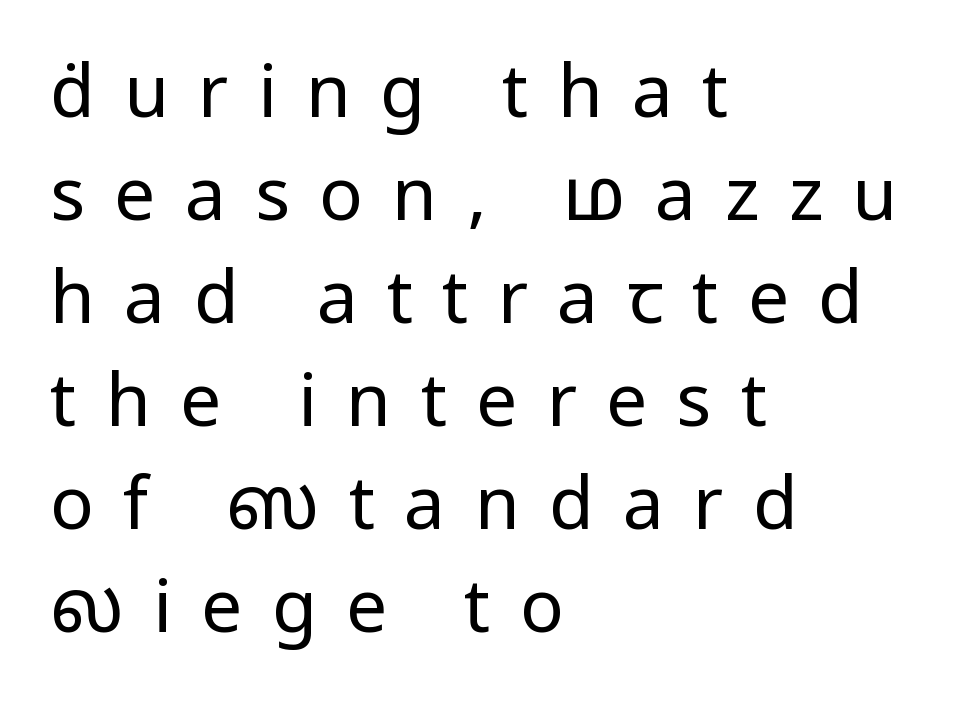
Q: Is the text bold? A: No.
Q: Is the text italic (slanted)? A: No, it is upright.
Q: Is the typeface a serif or a sans-serif typeface? A: Sans-serif.
Q: Is the text underlined? A: No.
Q: How is the paragraph aligned? A: Left-aligned.
Q: Is the spacing between letters normal or unusually wide? A: Unusually wide.
Q: Is the spacing between lines tight, normal or loose? A: Normal.
Q: Width (condensed, normal, or wide)? A: Normal.
Q: Stroke contrast? A: Low.
Q: x-height? A: Medium.
Q: Monospaced? A: No.
